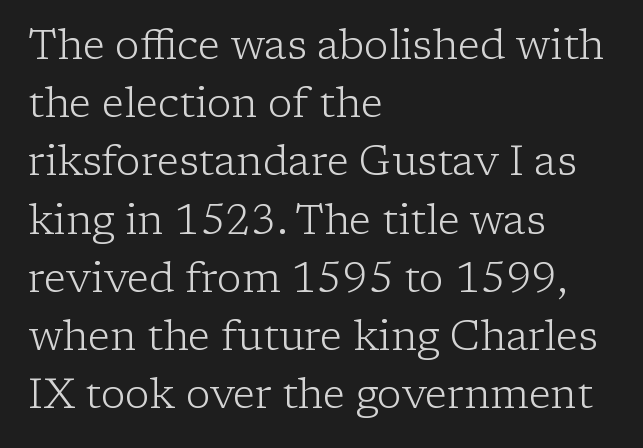
A typesetter would call this zero additional tracking. In terms of letterform style, serifs are clearly present. The letters advance in unequal steps, a hallmark of proportional type. The characters are drawn with everyday or finer stroke widths.
